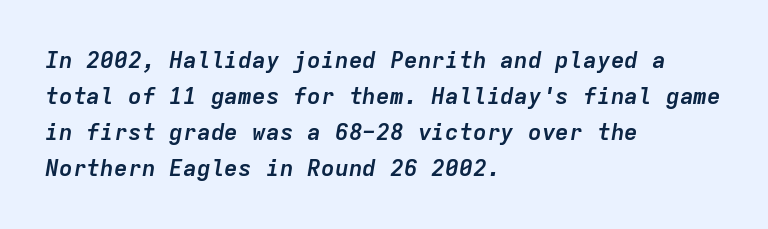
The lines in this sample share a left origin and differ only in where they stop. The zone under the glyphs is completely vacant. Designer's note — italics engaged. Is the letter spacing exaggerated? No — it looks like the ordinary default.
